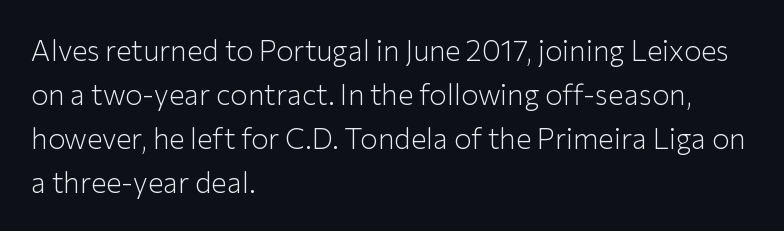
Q: Is the text bold? A: No.
Q: Is the text italic (slanted)? A: No, it is upright.
Q: Is the typeface a serif or a sans-serif typeface? A: Sans-serif.
Q: Is the text underlined? A: No.
Q: How is the paragraph aligned? A: Left-aligned.
Q: Is the spacing between letters normal or unusually wide? A: Normal.
Q: Is the spacing between lines tight, normal or loose? A: Normal.
Q: Width (condensed, normal, or wide)? A: Normal.
Q: Stroke contrast? A: Low.
Q: x-height? A: Medium.
Q: Monospaced? A: No.
